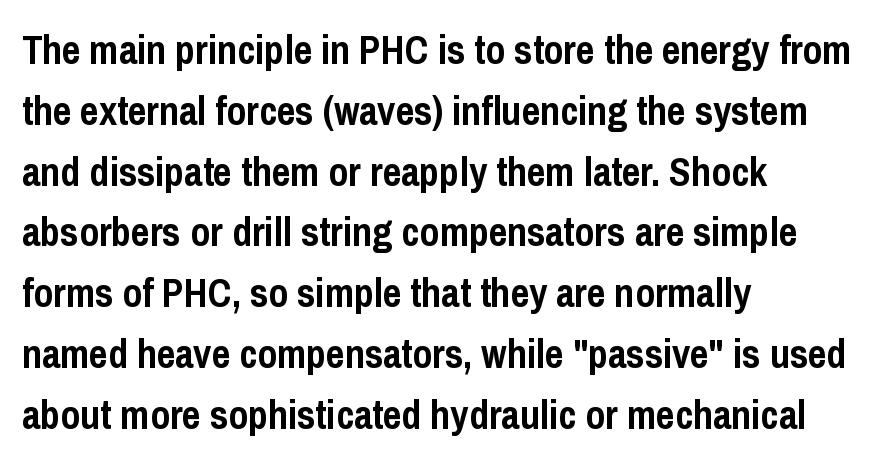
Regarding serifs, this sample does without them. There is no visible air inserted between adjacent glyphs. This block has exactly the height ordinary leading produces. Teacher's note: observe the even left margin — that is flush-left alignment. Italic? Not at all — the glyphs are vertical. Words float on clear page, feet unadorned.
